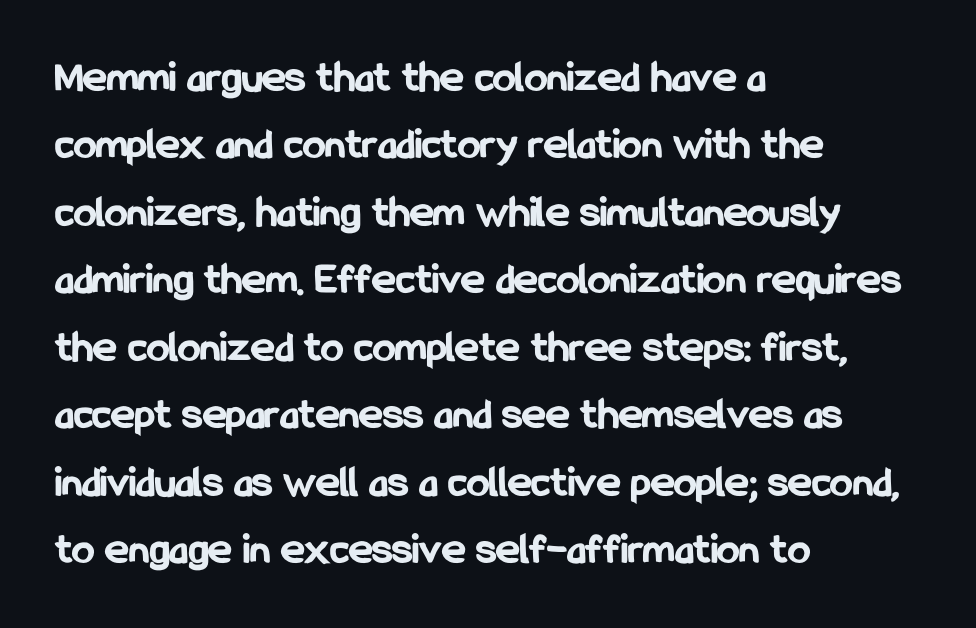
Any mark beneath the type? The region is blank. Weight: bold. These lines stack with their left ends in a neat column. Look at the bottom of the vertical strokes: they stop flat, with no serifs.
